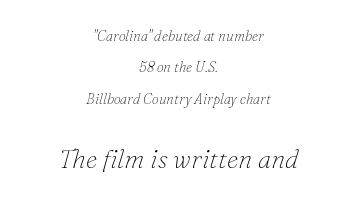
{"italic": "yes", "lean": "right", "slant_degrees": 16, "bold": "no", "underline": "no", "align": "center", "line_spacing": "loose", "line_spacing_ratio": 2.25, "letter_spacing": "normal", "letter_spacing_em": 0.0, "larger_block": "second", "size_ratio": 1.86, "glyph_px": 26}
